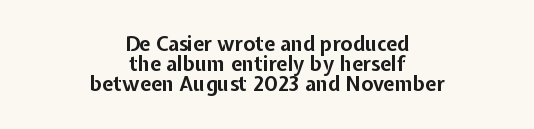
{"italic": "no", "bold": "yes", "underline": "no", "align": "center", "line_spacing": "tight", "line_spacing_ratio": 1.01, "letter_spacing": "normal", "letter_spacing_em": 0.0, "glyph_px": 20}
